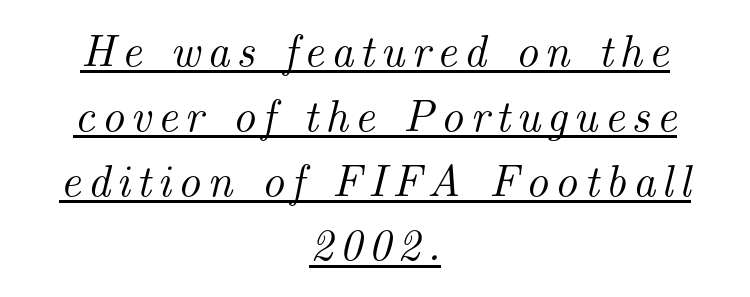
{"serif": "yes", "italic": "yes", "lean": "right", "slant_degrees": 14, "width": "normal", "stroke_contrast": "medium", "x_height": "small", "monospaced": "no", "underline": "yes", "align": "center", "line_spacing": "normal", "line_spacing_ratio": 1.44, "glyph_px": 45}
